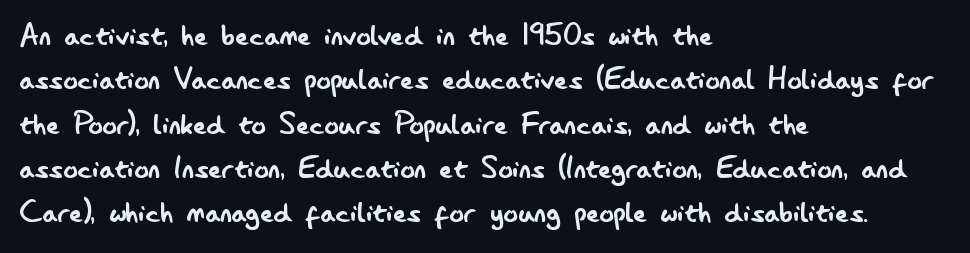
Weight: not bold — regular or lighter. Lines of text with bare space underneath. The letterforms sit shoulder to shoulder at normal distance. Looks like regular typesetting: each glyph gets only the width it needs. Caption: multi-line text, flush left, ragged right. Tall strokes in this sample are plumb rather than angled.
